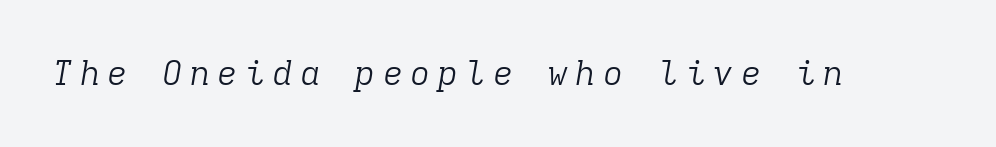
{"serif": "yes", "italic": "yes", "lean": "right", "slant_degrees": 9, "bold": "no", "weight": "light", "width": "normal", "stroke_contrast": "low", "x_height": "medium", "monospaced": "yes", "underline": "no", "letter_spacing": "wide", "letter_spacing_em": 0.21, "glyph_px": 34}
